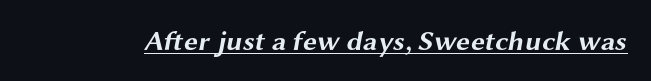
Q: Is the text bold? A: Yes.
Q: Is the typeface a serif or a sans-serif typeface? A: Sans-serif.
Q: Is the text underlined? A: Yes.
Q: Is the spacing between letters normal or unusually wide? A: Normal.
Q: Width (condensed, normal, or wide)? A: Wide.
Q: Stroke contrast? A: Medium.
Q: x-height? A: Medium.
Q: Monospaced? A: No.
